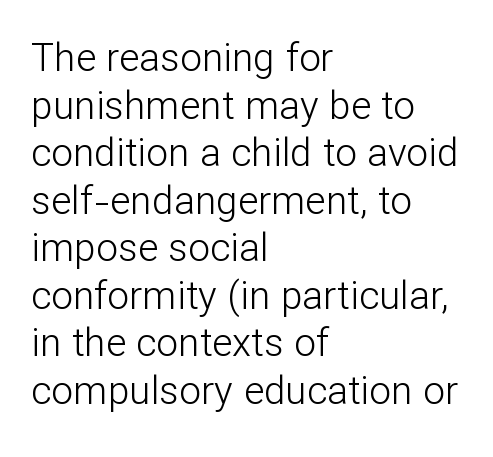
Q: Is the text bold? A: No.
Q: Is the text italic (slanted)? A: No, it is upright.
Q: Is the typeface a serif or a sans-serif typeface? A: Sans-serif.
Q: Is the text underlined? A: No.
Q: How is the paragraph aligned? A: Left-aligned.
Q: Is the spacing between letters normal or unusually wide? A: Normal.
Q: Width (condensed, normal, or wide)? A: Normal.
Q: Stroke contrast? A: Low.
Q: x-height? A: Medium.
Q: Monospaced? A: No.
